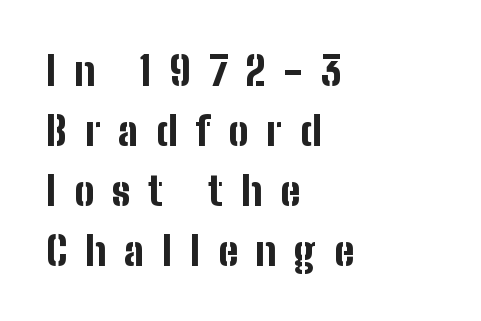
The image shows 40 px bold, condensed sans-serif type, upright; set left-aligned, normal line spacing (1.5x), unusually wide letter spacing (+0.45 em), not underlined; low stroke contrast and a medium x-height.
